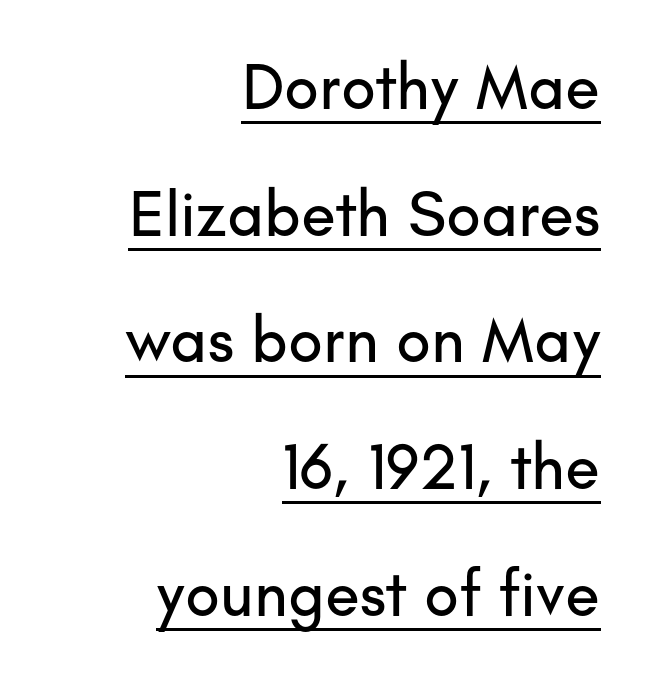
Q: Is the text italic (slanted)? A: No, it is upright.
Q: Is the typeface a serif or a sans-serif typeface? A: Sans-serif.
Q: Is the text underlined? A: Yes.
Q: How is the paragraph aligned? A: Right-aligned.
Q: Is the spacing between letters normal or unusually wide? A: Normal.
Q: Is the spacing between lines tight, normal or loose? A: Loose.
Q: Width (condensed, normal, or wide)? A: Normal.
Q: Stroke contrast? A: Low.
Q: x-height? A: Small.
Q: Monospaced? A: No.
